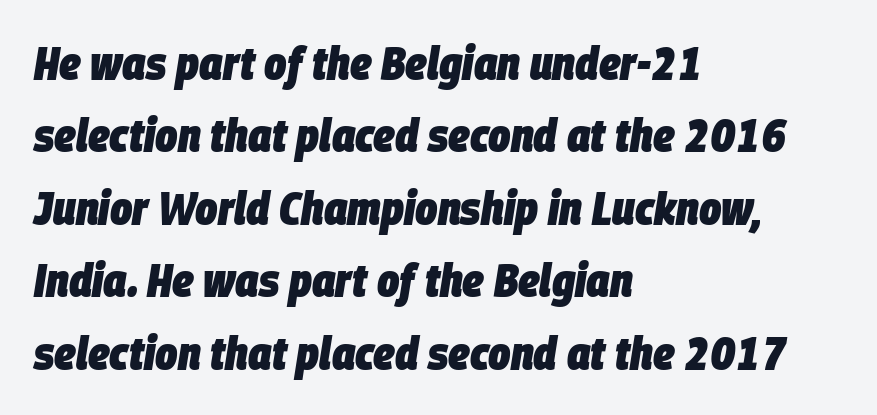
The image shows 47 px heavy, condensed type, italic (leaning right); set left-aligned, normal line spacing (1.54x), normal letter spacing, not underlined; low stroke contrast and a large x-height.
